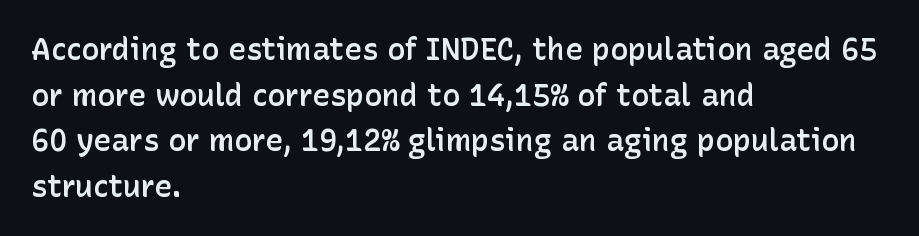
Q: Is the text bold? A: Semi-bold.
Q: Is the text italic (slanted)? A: No, it is upright.
Q: Is the typeface a serif or a sans-serif typeface? A: Sans-serif.
Q: Is the text underlined? A: No.
Q: How is the paragraph aligned? A: Left-aligned.
Q: Is the spacing between letters normal or unusually wide? A: Normal.
Q: Is the spacing between lines tight, normal or loose? A: Normal.
Q: Width (condensed, normal, or wide)? A: Normal.
Q: Stroke contrast? A: Low.
Q: x-height? A: Medium.
Q: Monospaced? A: No.
